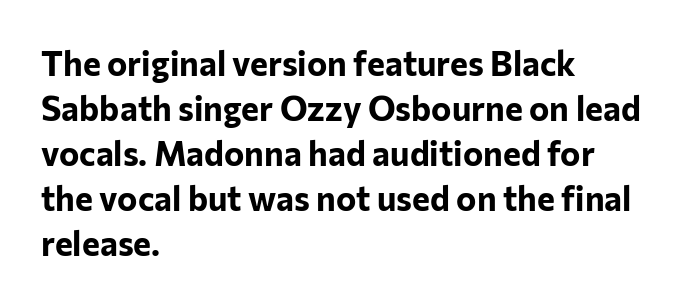
The rows are spaced the way most documents space them. The typeface chosen for these lines omits serifs. The letterforms sit shoulder to shoulder at normal distance. Any mark beneath the type? The region is blank.
